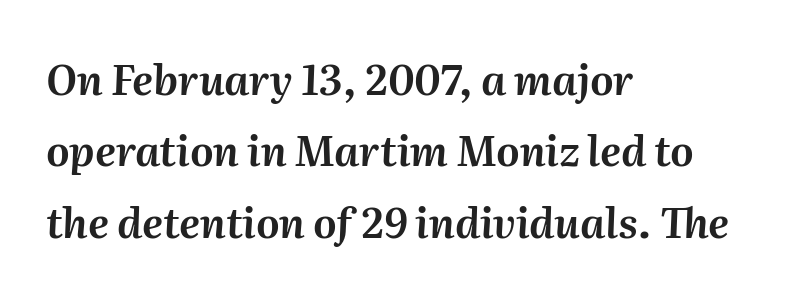
{"italic": "yes", "lean": "right", "slant_degrees": 2, "width": "normal", "stroke_contrast": "medium", "x_height": "medium", "monospaced": "no", "underline": "no", "align": "left", "line_spacing_ratio": 1.74, "letter_spacing": "normal", "letter_spacing_em": 0.0, "glyph_px": 41}
